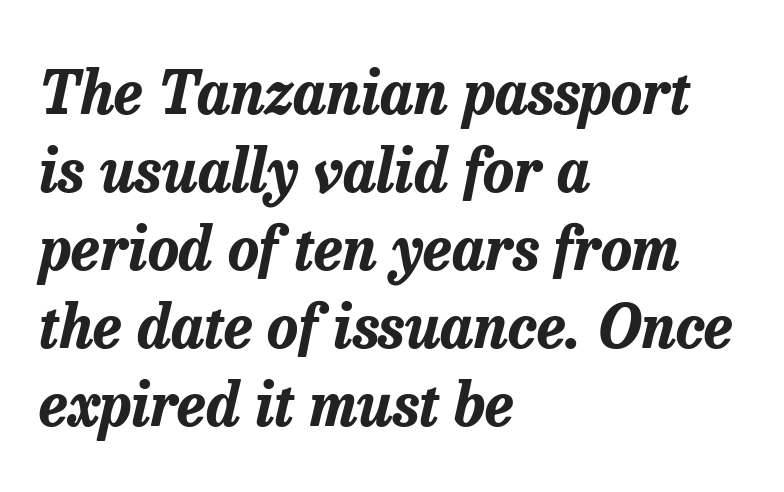
The image shows 59 px bold type, italic (leaning right); set left-aligned, normal line spacing (1.32x), normal letter spacing, not underlined; low stroke contrast and a medium x-height.
